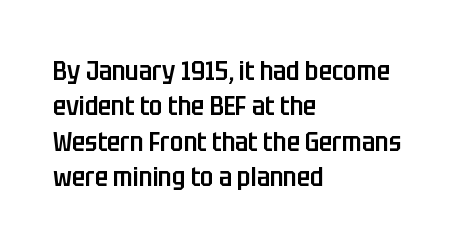
Q: Is the text bold? A: Semi-bold.
Q: Is the text italic (slanted)? A: No, it is upright.
Q: Is the text underlined? A: No.
Q: How is the paragraph aligned? A: Left-aligned.
Q: Is the spacing between letters normal or unusually wide? A: Normal.
Q: Is the spacing between lines tight, normal or loose? A: Normal.
